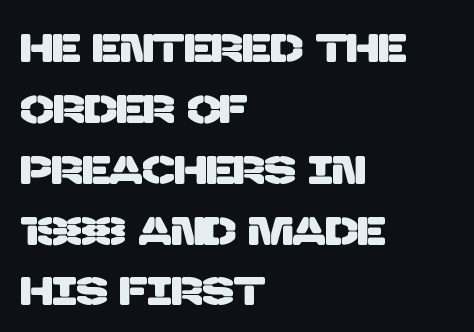
Q: Is the typeface a serif or a sans-serif typeface? A: Sans-serif.
Q: Is the text underlined? A: No.
Q: How is the paragraph aligned? A: Left-aligned.
Q: Is the spacing between letters normal or unusually wide? A: Normal.
Q: Is the spacing between lines tight, normal or loose? A: Normal.
Q: Width (condensed, normal, or wide)? A: Normal.
Q: Stroke contrast? A: Low.
Q: x-height? A: Large.
Q: Monospaced? A: No.
